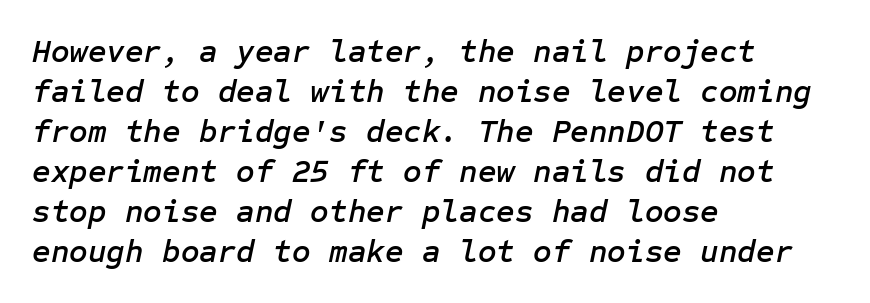
Italic: yes, the glyphs are oblique. Decoration check: the copy has no underline. A normal amount of white space separates one row of letters from the next. The compositor pushed each line to the left boundary. The face used here is rendered with its standard letterfit.
